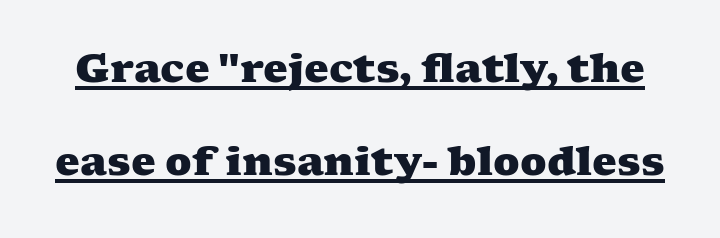
Q: Is the text bold? A: Yes.
Q: Is the typeface a serif or a sans-serif typeface? A: Serif.
Q: Is the text underlined? A: Yes.
Q: Is the spacing between letters normal or unusually wide? A: Normal.
Q: Is the spacing between lines tight, normal or loose? A: Loose.
Q: Width (condensed, normal, or wide)? A: Wide.
Q: Stroke contrast? A: Medium.
Q: x-height? A: Medium.
Q: Monospaced? A: No.
